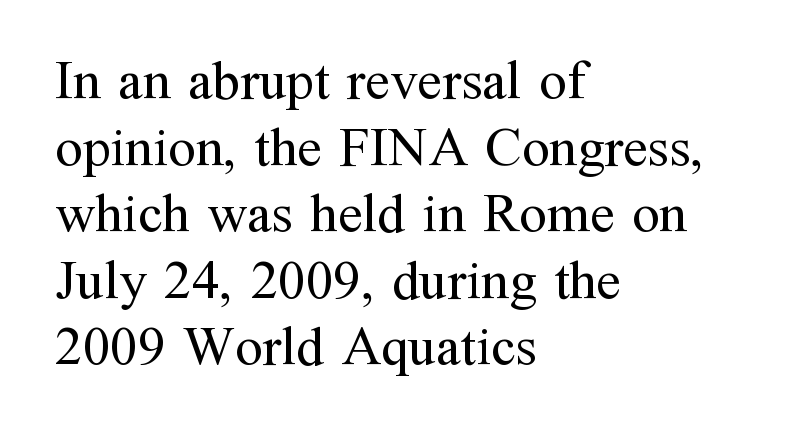
{"serif": "yes", "italic": "no", "bold": "no", "weight": "regular", "width": "normal", "stroke_contrast": "medium", "x_height": "medium", "monospaced": "no", "underline": "no", "align": "left", "line_spacing_ratio": 1.21, "letter_spacing": "normal", "letter_spacing_em": 0.0, "glyph_px": 55}
